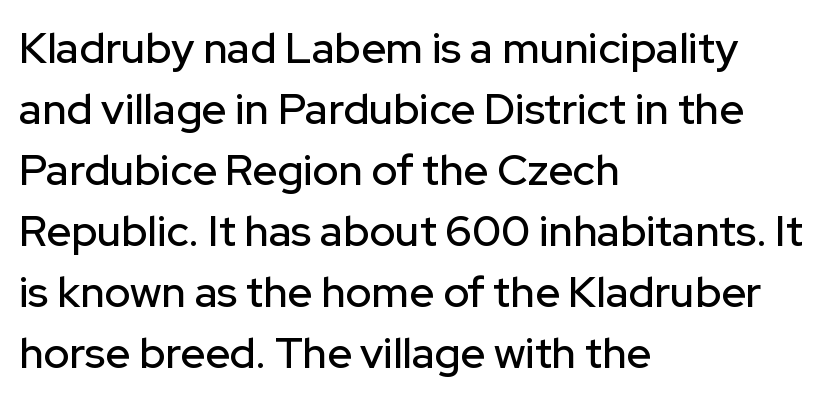
{"serif": "no", "italic": "no", "width": "normal", "stroke_contrast": "low", "x_height": "medium", "monospaced": "no", "underline": "no", "align": "left", "line_spacing": "normal", "line_spacing_ratio": 1.42, "letter_spacing": "normal", "letter_spacing_em": 0.0, "glyph_px": 43}
